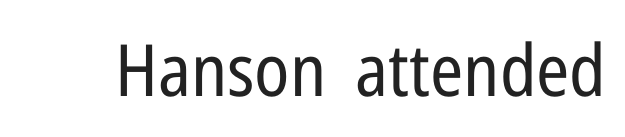
The image shows 72 px regular-weight, condensed sans-serif type, upright; set normal letter spacing, not underlined; low stroke contrast and a medium x-height.
